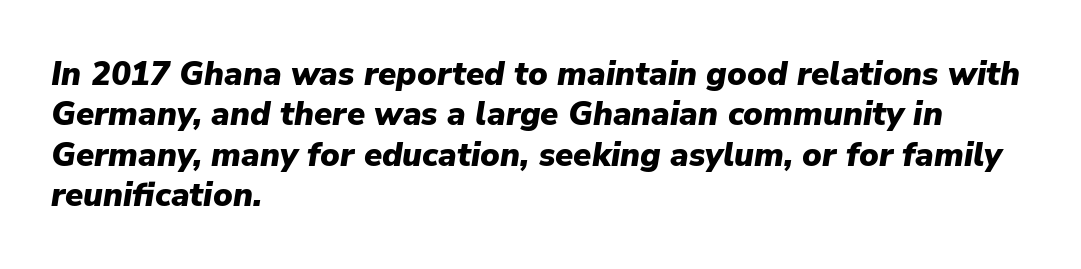
The image shows 33 px heavy type, italic (leaning right); set left-aligned, line spacing 1.22x, normal letter spacing, not underlined; low stroke contrast and a medium x-height.
